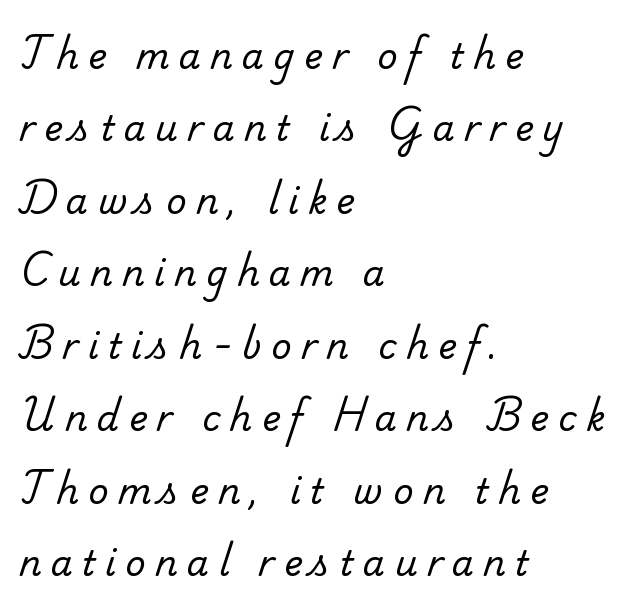
Q: Is the text bold? A: No.
Q: Is the typeface a serif or a sans-serif typeface? A: Serif.
Q: Is the text underlined? A: No.
Q: How is the paragraph aligned? A: Left-aligned.
Q: Is the spacing between letters normal or unusually wide? A: Unusually wide.
Q: Is the spacing between lines tight, normal or loose? A: Loose.
Q: Width (condensed, normal, or wide)? A: Normal.
Q: Stroke contrast? A: Low.
Q: x-height? A: Small.
Q: Monospaced? A: No.
